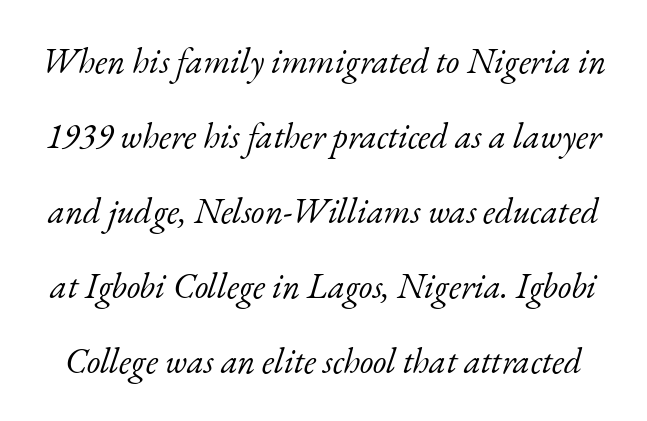
Q: Is the text bold? A: No.
Q: Is the text italic (slanted)? A: Yes, it leans right by about 17 degrees.
Q: Is the typeface a serif or a sans-serif typeface? A: Serif.
Q: Is the text underlined? A: No.
Q: Is the spacing between letters normal or unusually wide? A: Normal.
Q: Is the spacing between lines tight, normal or loose? A: Loose.
Q: Width (condensed, normal, or wide)? A: Normal.
Q: Stroke contrast? A: Low.
Q: x-height? A: Small.
Q: Monospaced? A: No.
